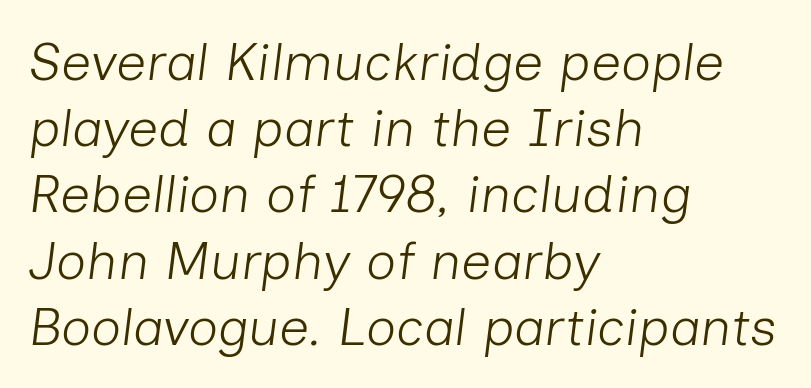
{"italic": "yes", "lean": "right", "slant_degrees": 7, "bold": "no", "weight": "light", "width": "normal", "stroke_contrast": "low", "x_height": "medium", "monospaced": "no", "underline": "no", "align": "left", "line_spacing": "normal", "line_spacing_ratio": 1.25, "letter_spacing": "normal", "letter_spacing_em": 0.0, "glyph_px": 53}
